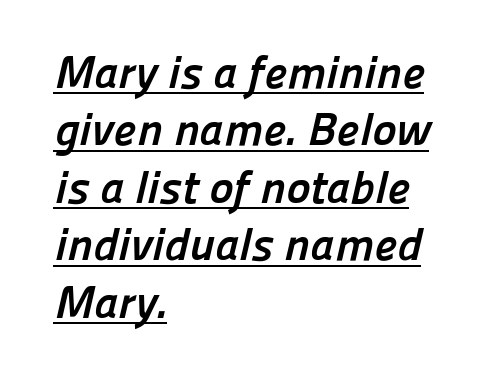
{"serif": "no", "bold": "yes", "weight": "semibold", "width": "normal", "stroke_contrast": "low", "x_height": "medium", "monospaced": "no", "underline": "yes", "align": "left", "line_spacing": "normal", "line_spacing_ratio": 1.25, "letter_spacing": "normal", "letter_spacing_em": 0.0, "glyph_px": 46}
